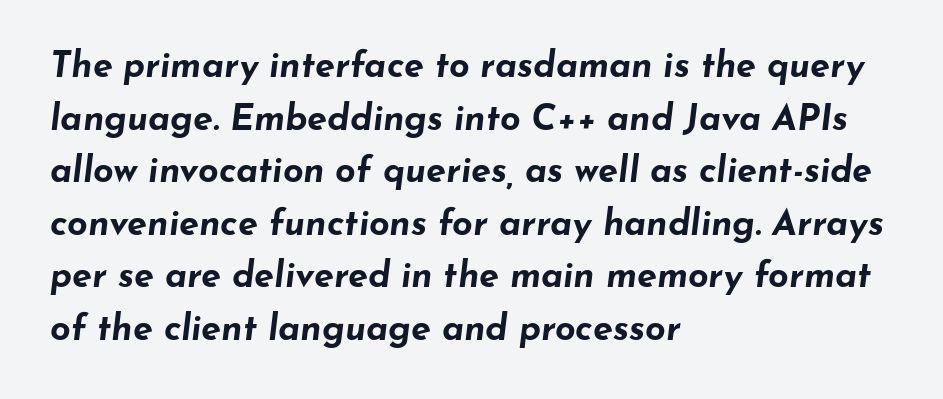
The image shows 36 px bold, wide type, italic (leaning right); set left-aligned, normal line spacing (1.46x), normal letter spacing, not underlined; low stroke contrast and a small x-height.
